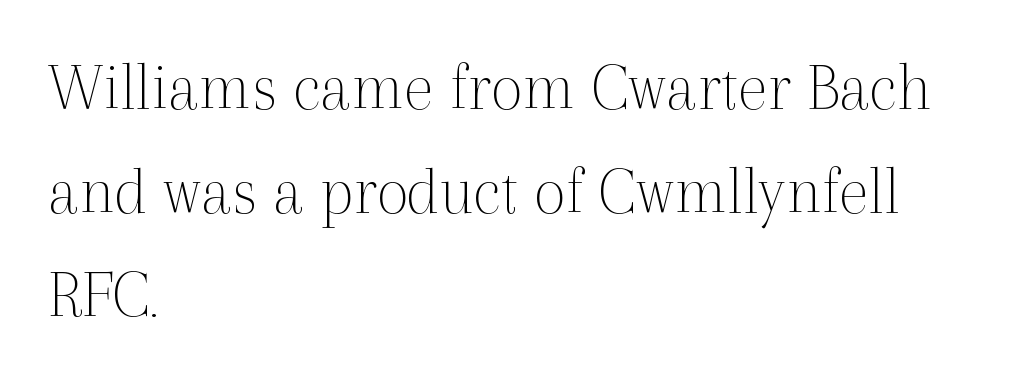
The image shows 70 px thin serif type, upright; set left-aligned, normal line spacing (1.48x), normal letter spacing, not underlined; a medium x-height.
